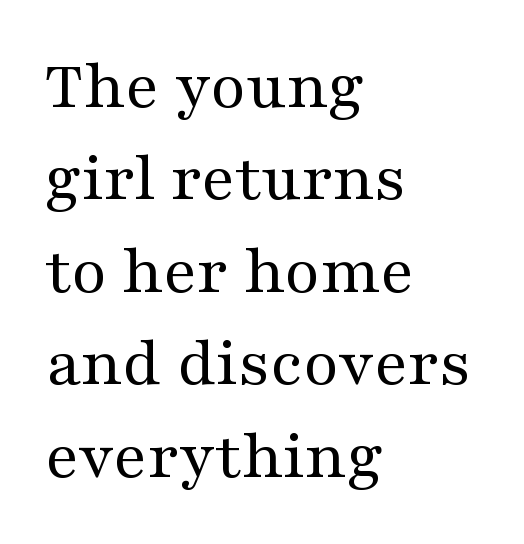
Is the block centered? No — it sits flush against the left margin. Every character sits straight up, as roman type does. Is this a fixed-width face? No — the glyphs have proportional, varying widths. The designer went with a serif here, giving each stem small feet.
